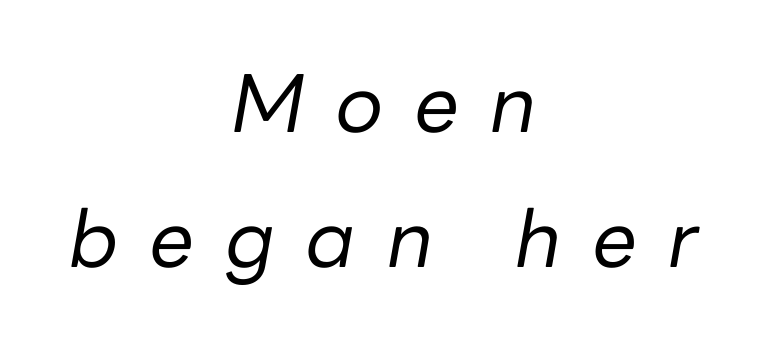
{"italic": "yes", "lean": "right", "slant_degrees": 10, "bold": "no", "weight": "regular", "width": "normal", "stroke_contrast": "low", "x_height": "medium", "monospaced": "no", "underline": "no", "align": "center", "line_spacing_ratio": 1.71, "letter_spacing": "wide", "letter_spacing_em": 0.4, "glyph_px": 79}
